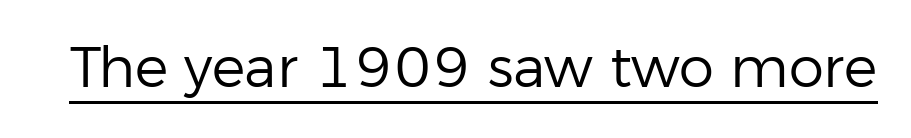
Q: Is the text bold? A: No.
Q: Is the text italic (slanted)? A: No, it is upright.
Q: Is the typeface a serif or a sans-serif typeface? A: Sans-serif.
Q: Is the text underlined? A: Yes.
Q: Is the spacing between letters normal or unusually wide? A: Normal.
Q: Width (condensed, normal, or wide)? A: Normal.
Q: Stroke contrast? A: Low.
Q: x-height? A: Medium.
Q: Monospaced? A: No.
